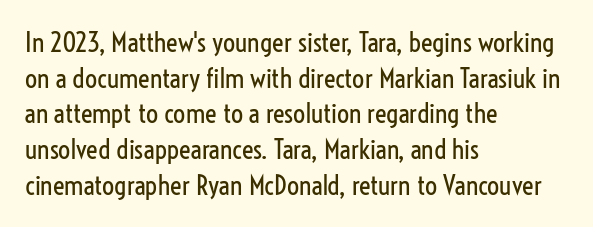
Q: Is the text bold? A: No.
Q: Is the text italic (slanted)? A: No, it is upright.
Q: Is the text underlined? A: No.
Q: How is the paragraph aligned? A: Left-aligned.
Q: Is the spacing between letters normal or unusually wide? A: Normal.
Q: Is the spacing between lines tight, normal or loose? A: Normal.
